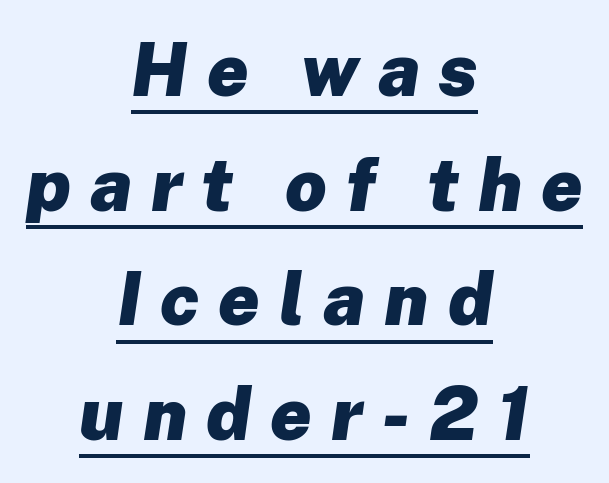
The image shows 73 px heavy type, italic (leaning right); set centered, normal line spacing (1.57x), unusually wide letter spacing (+0.26 em), underlined; low stroke contrast and a medium x-height.
